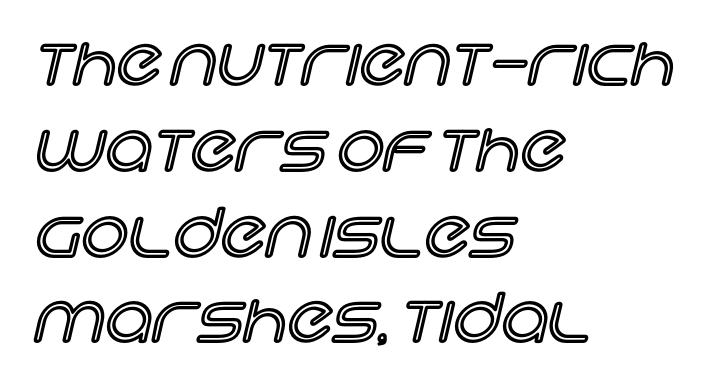
{"width": "normal", "x_height": "large", "monospaced": "no", "underline": "no", "align": "left", "line_spacing": "normal", "line_spacing_ratio": 1.3, "letter_spacing": "normal", "letter_spacing_em": 0.0, "glyph_px": 66}
